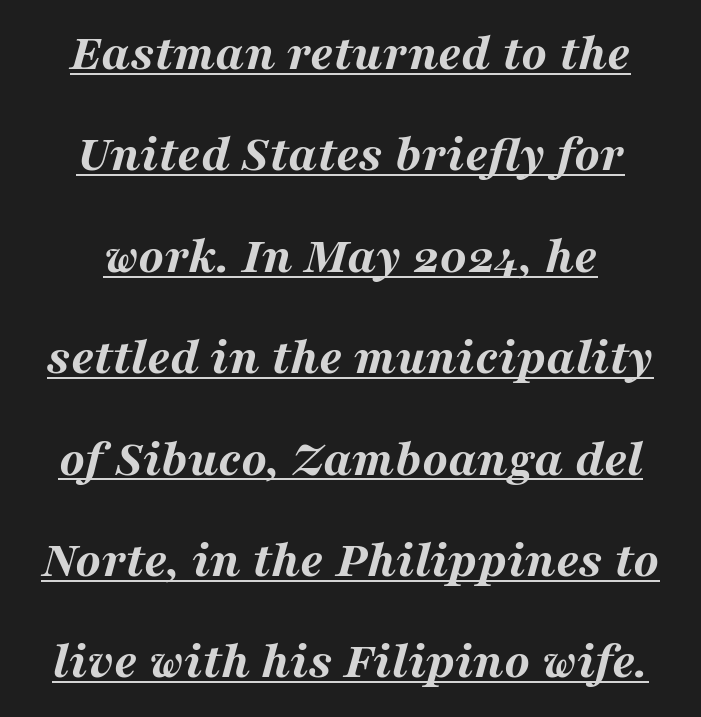
Q: Is the text bold? A: Yes.
Q: Is the text italic (slanted)? A: Yes, it leans right by about 16 degrees.
Q: Is the text underlined? A: Yes.
Q: How is the paragraph aligned? A: Centered.
Q: Is the spacing between letters normal or unusually wide? A: Normal.
Q: Is the spacing between lines tight, normal or loose? A: Loose.
Q: Width (condensed, normal, or wide)? A: Wide.
Q: Stroke contrast? A: Medium.
Q: x-height? A: Medium.
Q: Monospaced? A: No.
